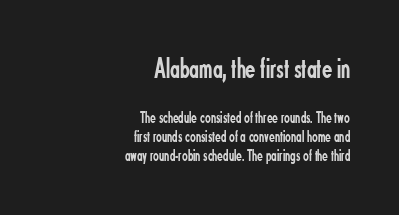
The image shows 30 px regular-weight, condensed sans-serif type, upright; set right-aligned, tight line spacing (1.13x), normal letter spacing, not underlined; the first (top) block is 1.76x larger; low stroke contrast and a small x-height.
